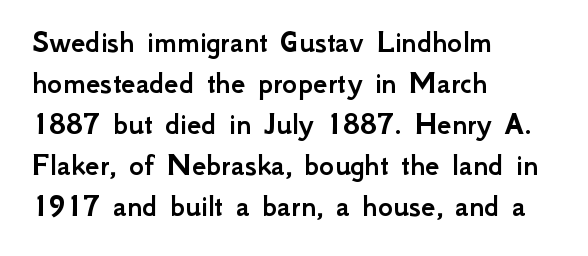
The block of text has a typical density, with ordinary space between rows. Where is the straight margin? On the left. The passage shown is not underscored anywhere. This sample uses plain, unmodified letter spacing.
